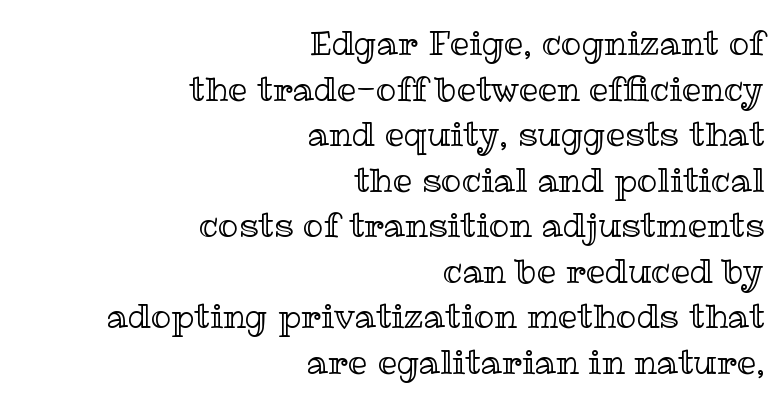
Q: Is the text italic (slanted)? A: No, it is upright.
Q: Is the text underlined? A: No.
Q: How is the paragraph aligned? A: Right-aligned.
Q: Is the spacing between letters normal or unusually wide? A: Normal.
Q: Is the spacing between lines tight, normal or loose? A: Normal.
Q: Width (condensed, normal, or wide)? A: Normal.
Q: x-height? A: Medium.
Q: Monospaced? A: No.
